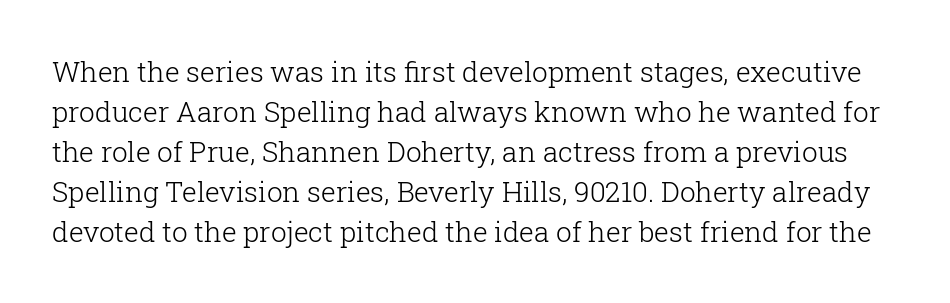
The image shows 28 px light serif type, upright; set normal line spacing (1.43x), normal letter spacing, not underlined; low stroke contrast and a medium x-height.
